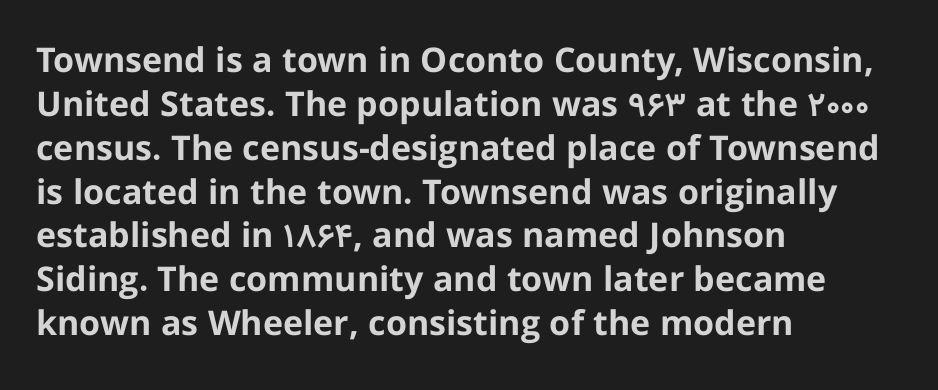
Q: Is the text bold? A: Yes.
Q: Is the text italic (slanted)? A: No, it is upright.
Q: Is the typeface a serif or a sans-serif typeface? A: Sans-serif.
Q: Is the text underlined? A: No.
Q: How is the paragraph aligned? A: Left-aligned.
Q: Is the spacing between letters normal or unusually wide? A: Normal.
Q: Is the spacing between lines tight, normal or loose? A: Normal.
Q: Width (condensed, normal, or wide)? A: Normal.
Q: Stroke contrast? A: Low.
Q: x-height? A: Medium.
Q: Monospaced? A: No.
